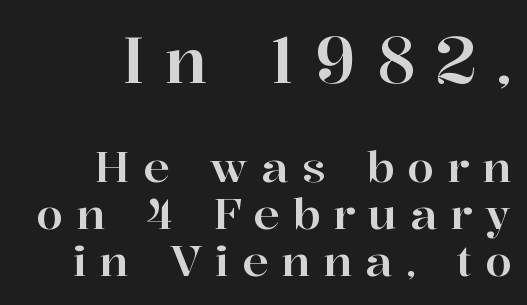
{"serif": "yes", "italic": "no", "width": "normal", "stroke_contrast": "high", "x_height": "medium", "monospaced": "no", "underline": "no", "align": "right", "line_spacing": "tight", "line_spacing_ratio": 1.09, "letter_spacing": "wide", "letter_spacing_em": 0.3, "larger_block": "first", "size_ratio": 1.49, "glyph_px": 64}
